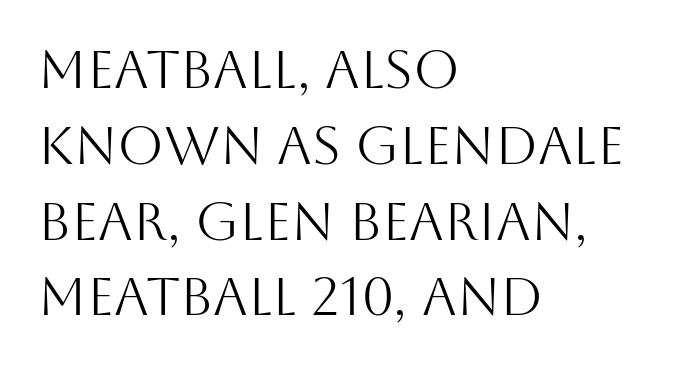
{"serif": "no", "italic": "no", "bold": "no", "weight": "light", "width": "normal", "stroke_contrast": "medium", "x_height": "large", "monospaced": "no", "underline": "no", "align": "left", "line_spacing": "normal", "line_spacing_ratio": 1.43, "letter_spacing": "normal", "letter_spacing_em": 0.0, "glyph_px": 53}
